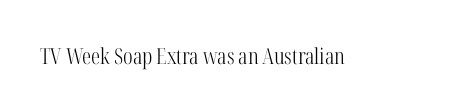
Q: Is the text bold? A: No.
Q: Is the text italic (slanted)? A: No, it is upright.
Q: Is the text underlined? A: No.
Q: Is the spacing between letters normal or unusually wide? A: Normal.
